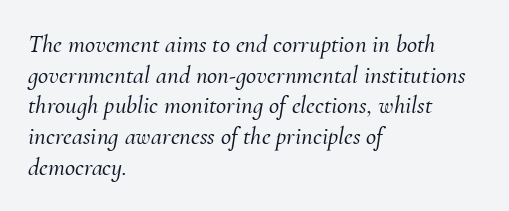
{"italic": "yes", "lean": "right", "slant_degrees": 10, "underline": "no", "align": "left", "line_spacing_ratio": 1.23, "letter_spacing": "normal", "letter_spacing_em": 0.0, "glyph_px": 25}
